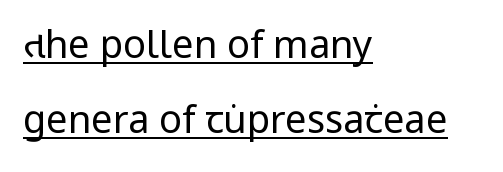
{"serif": "no", "italic": "no", "bold": "no", "weight": "regular", "width": "condensed", "stroke_contrast": "low", "x_height": "large", "monospaced": "no", "underline": "yes", "align": "left", "line_spacing": "loose", "line_spacing_ratio": 1.97, "letter_spacing": "normal", "letter_spacing_em": 0.0, "glyph_px": 38}
